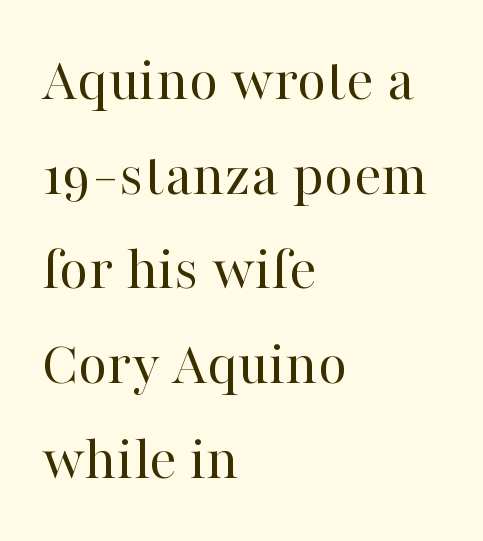
The image shows 64 px regular-weight serif type, upright; set left-aligned, normal line spacing (1.48x), normal letter spacing, not underlined; high stroke contrast and a medium x-height.
